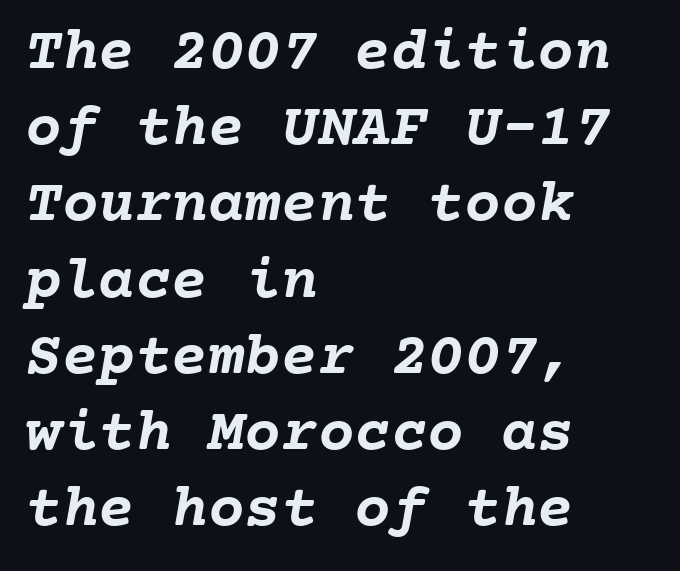
The image shows 61 px semibold type, monospaced; set left-aligned, normal line spacing (1.25x), normal letter spacing, not underlined; low stroke contrast and a medium x-height.
